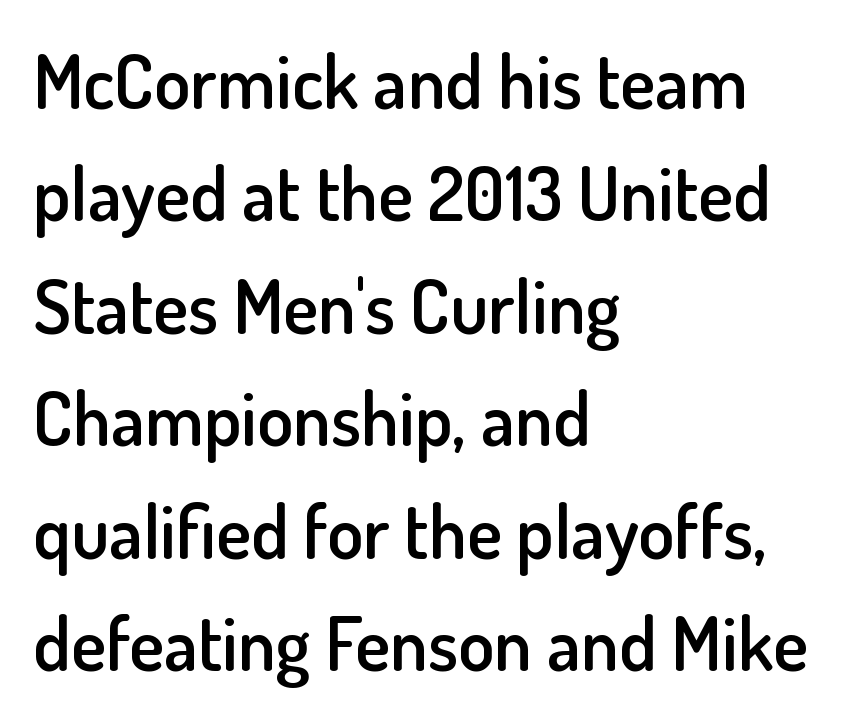
The passage shown is typed in a proportional face where columns would drift. The type family on display is of the sans-serif kind. Glyph-to-glyph distance matches everyday printed text. The glyphs have the mass of a demibold cut, below bold. The passage shown is not underscored anywhere. How would I describe the line gaps? Plain and ordinary.
